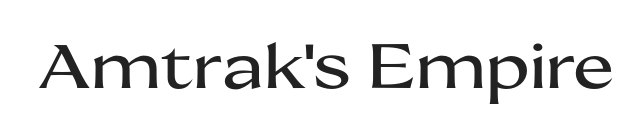
Honestly, the letter spacing is just normal — you wouldn't notice it. Is this a fixed-width face? No — the glyphs have proportional, varying widths. A roman cut, with each character standing at attention. Any mark beneath the type? The region is blank.
